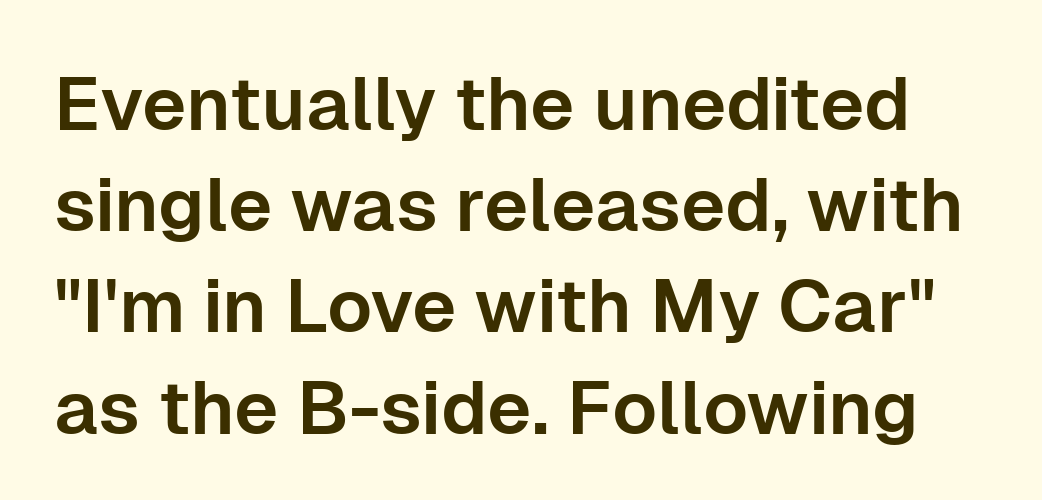
The lines sit at an ordinary, default distance from one another. The glyphs in this specimen are sans serif. The letters advance in unequal steps, a hallmark of proportional type. Descenders hang freely into open space. Does extra space separate the letters? No, they use regular spacing. These lines were composed using upright roman letters.
